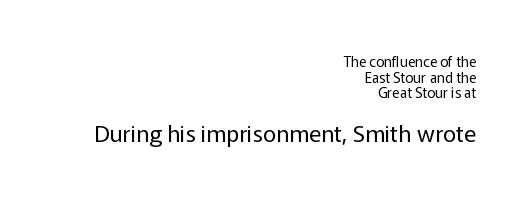
This sample trades vertical openness for compactness between lines. Ordinary non-slanted type is in use. Right-aligned paragraph, ragged on the left. Lines of text with bare space underneath. The font sits on the lighter half of the weight spectrum, regular included. Which of the two is more prominent by size? The second, at the bottom.
